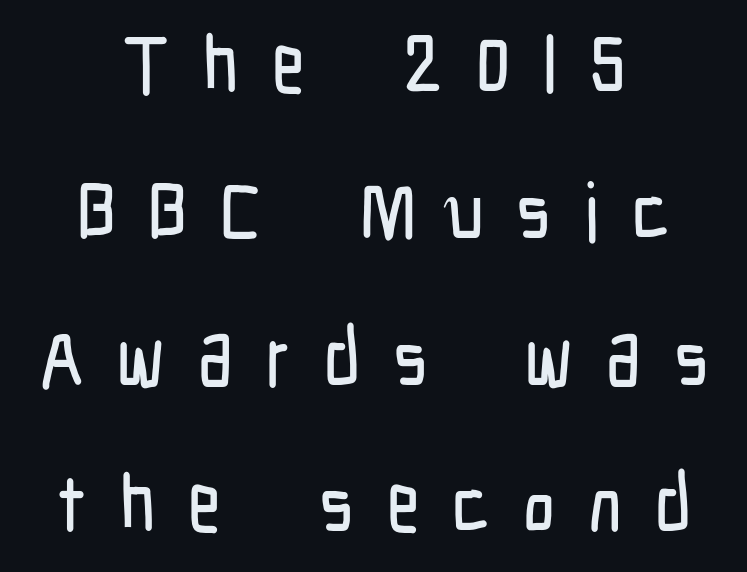
{"serif": "no", "italic": "no", "width": "condensed", "stroke_contrast": "low", "x_height": "medium", "monospaced": "no", "underline": "no", "align": "center", "line_spacing_ratio": 1.83, "letter_spacing": "wide", "letter_spacing_em": 0.41, "glyph_px": 80}
